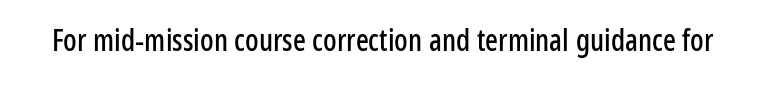
{"serif": "no", "italic": "no", "width": "condensed", "stroke_contrast": "low", "x_height": "medium", "monospaced": "no", "underline": "no", "letter_spacing": "normal", "letter_spacing_em": 0.0, "glyph_px": 30}
